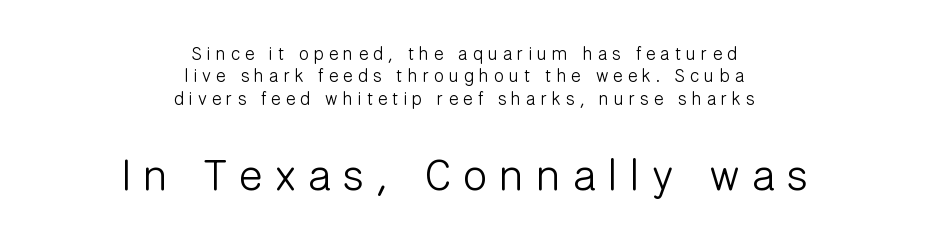
{"serif": "no", "italic": "no", "bold": "no", "weight": "light", "width": "normal", "stroke_contrast": "low", "x_height": "medium", "monospaced": "no", "underline": "no", "align": "center", "line_spacing": "normal", "line_spacing_ratio": 1.25, "letter_spacing": "wide", "letter_spacing_em": 0.28, "larger_block": "second", "size_ratio": 2.44, "glyph_px": 44}
